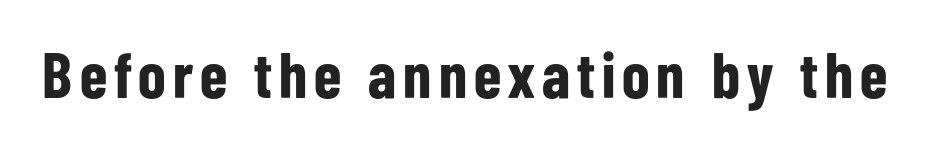
{"serif": "no", "italic": "no", "bold": "yes", "weight": "bold", "width": "condensed", "stroke_contrast": "low", "x_height": "medium", "monospaced": "no", "underline": "no", "glyph_px": 64}
